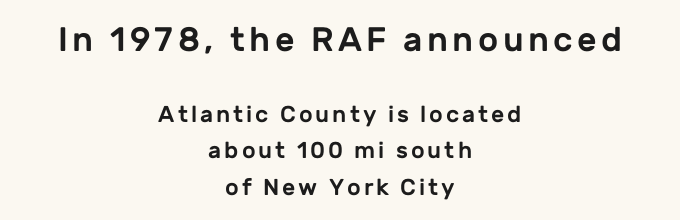
The image shows 34 px sans-serif type, upright; set centered, normal line spacing (1.58x), not underlined; the first (top) block is 1.48x larger; low stroke contrast and a medium x-height.
